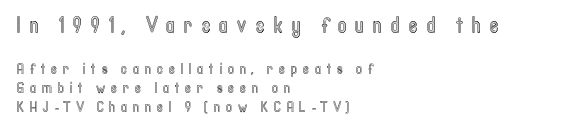
Q: Is the text italic (slanted)? A: No, it is upright.
Q: Is the text underlined? A: No.
Q: How is the paragraph aligned? A: Left-aligned.
Q: Is the spacing between letters normal or unusually wide? A: Unusually wide.
Q: Is the spacing between lines tight, normal or loose? A: Normal.
Q: Which block of text is set in a larger size, the first (top) or the second (bottom)? A: The first (top) one.
